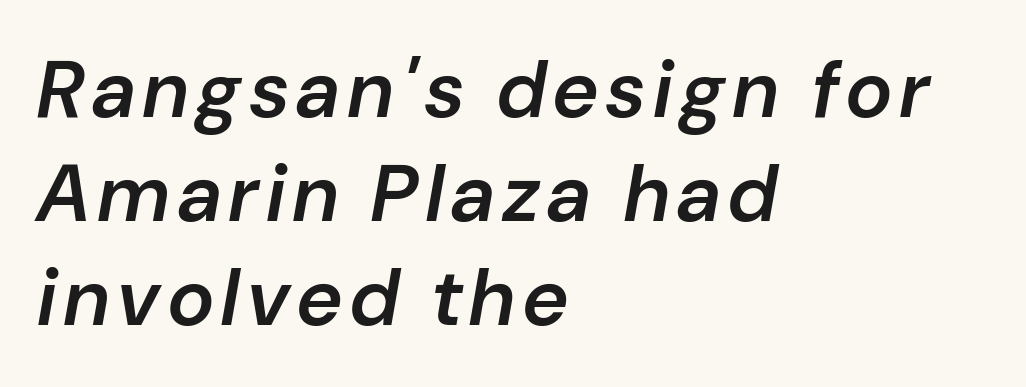
The image shows 80 px semibold type, italic (leaning right); set left-aligned, normal line spacing (1.3x), not underlined; low stroke contrast and a medium x-height.
